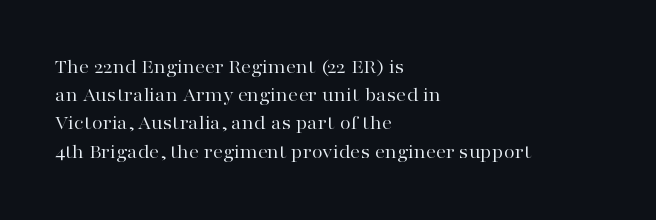
Q: Is the text bold? A: No.
Q: Is the text italic (slanted)? A: No, it is upright.
Q: Is the text underlined? A: No.
Q: How is the paragraph aligned? A: Left-aligned.
Q: Is the spacing between letters normal or unusually wide? A: Normal.
Q: Is the spacing between lines tight, normal or loose? A: Normal.
